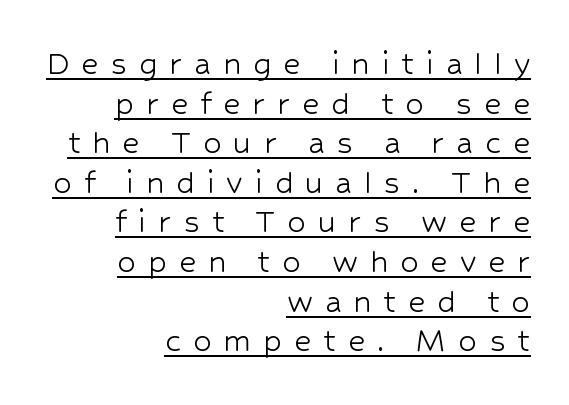
Where is the straight margin? On the right. Typographically, this falls in the sans-serif category. Students, observe: this is what under-led, compact text looks like. The cut favours lightness, reaching ordinary text weight at its darkest. The axis of the letterforms is exactly vertical.
